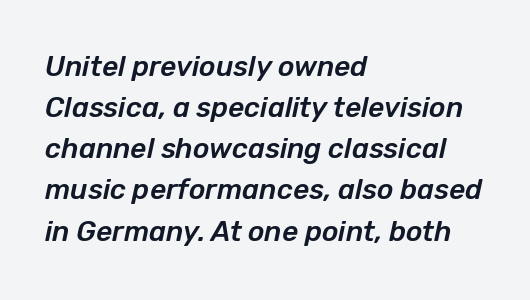
The image shows 28 px text type, italic (leaning right); set left-aligned, normal line spacing (1.47x), normal letter spacing, not underlined; low stroke contrast and a medium x-height.
